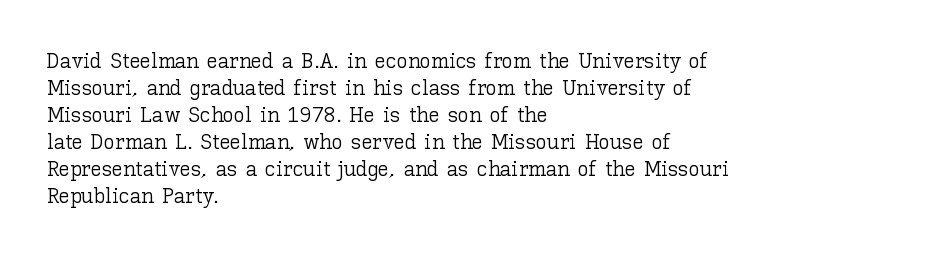
The image shows 22 px text type, upright; set left-aligned, line spacing 1.23x, normal letter spacing, not underlined.
